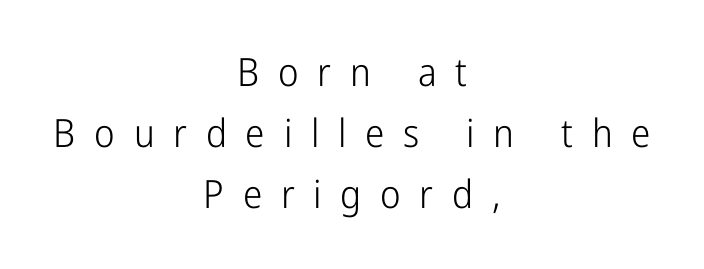
This rendering uses center alignment, leaving both contours irregular but symmetric. Notice how descenders clear the ascenders below comfortably — that's standard leading. The face looks like a standard text weight, possibly lighter. Is this a sans? Yes — the strokes have no serifs.
